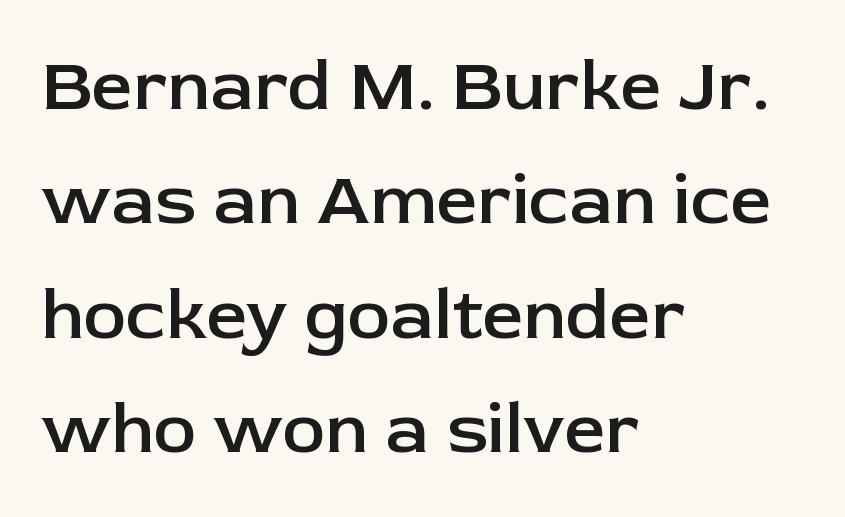
The image shows 72 px semibold sans-serif type, upright; set left-aligned, normal line spacing (1.59x), normal letter spacing, not underlined; low stroke contrast and a medium x-height.
